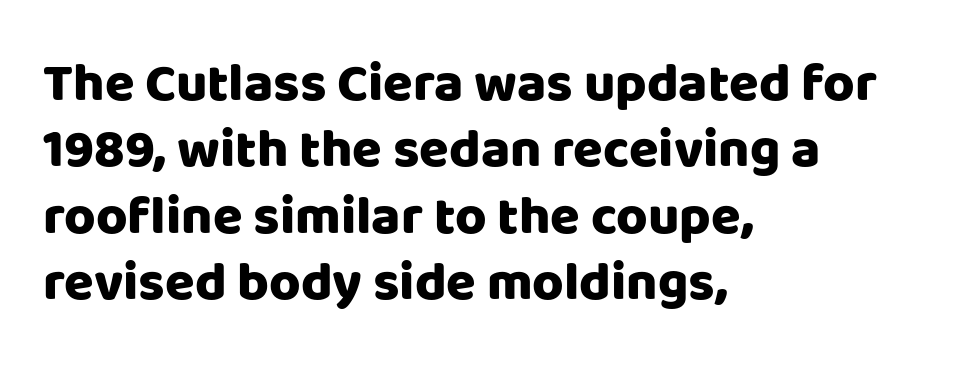
A student would call this left alignment; a typographer would say flush left, rag right. No extra tracking has been applied to these lines. Quick note: not italic, upright. Type without underlining. Note the varied advance widths — an 'i' is clearly narrower than an 'm'.
